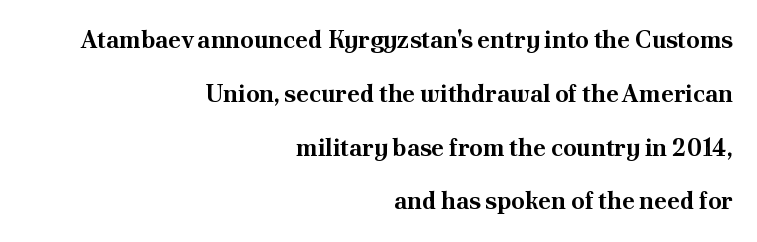
The image shows 24 px bold type, upright; set right-aligned, loose line spacing (2.24x), normal letter spacing, not underlined.
